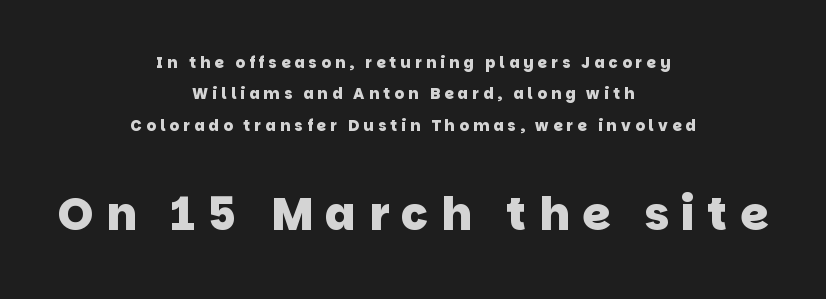
{"serif": "no", "bold": "yes", "weight": "heavy", "width": "normal", "stroke_contrast": "low", "x_height": "large", "monospaced": "no", "underline": "no", "align": "center", "line_spacing": "loose", "line_spacing_ratio": 2.1, "letter_spacing": "wide", "letter_spacing_em": 0.28, "larger_block": "second", "size_ratio": 3.0, "glyph_px": 45}
